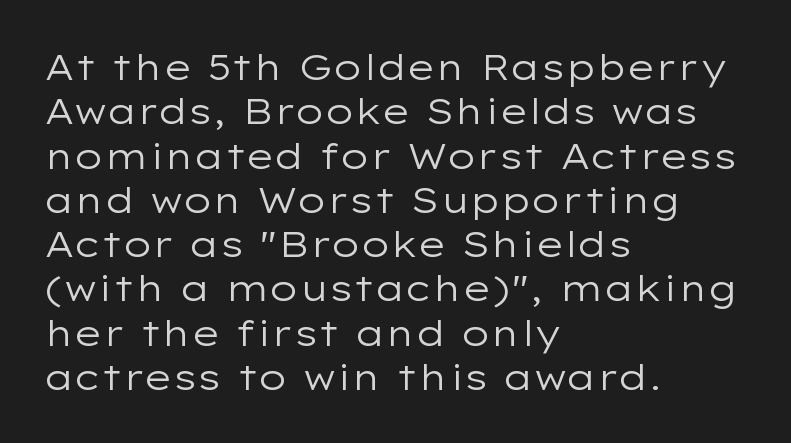
Q: Is the text bold? A: No.
Q: Is the text italic (slanted)? A: No, it is upright.
Q: Is the typeface a serif or a sans-serif typeface? A: Sans-serif.
Q: Is the text underlined? A: No.
Q: How is the paragraph aligned? A: Left-aligned.
Q: Is the spacing between letters normal or unusually wide? A: Normal.
Q: Width (condensed, normal, or wide)? A: Wide.
Q: Stroke contrast? A: Low.
Q: x-height? A: Medium.
Q: Monospaced? A: No.
